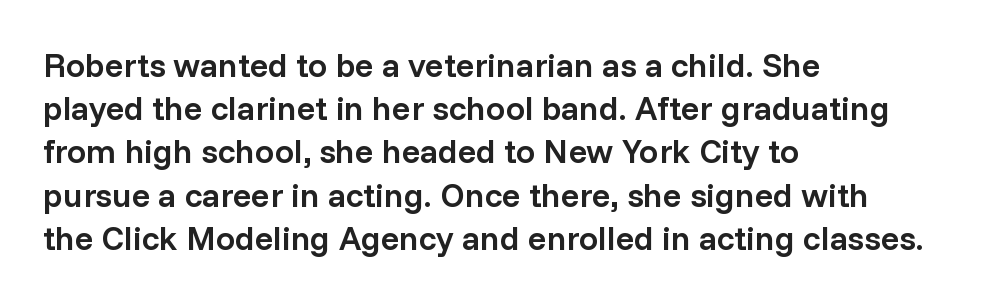
Rendered with straight, roman letterforms. Short and long lines alike share a common starting point at left. The words here are not underlined. Students, this is semibold: more ink than regular, less than bold.
